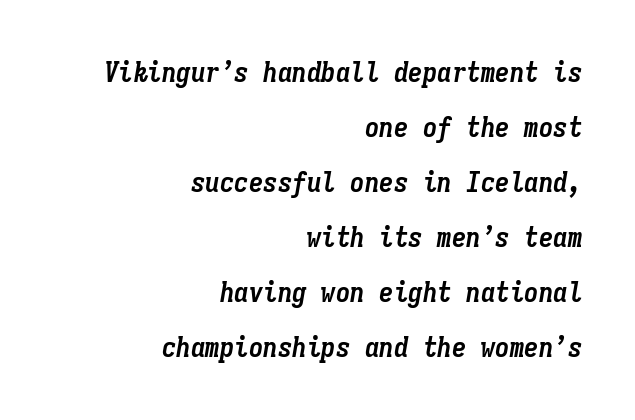
The image shows 29 px semibold, condensed type, italic (leaning right), monospaced; set right-aligned, loose line spacing (1.9x), normal letter spacing, not underlined; low stroke contrast and a medium x-height.
